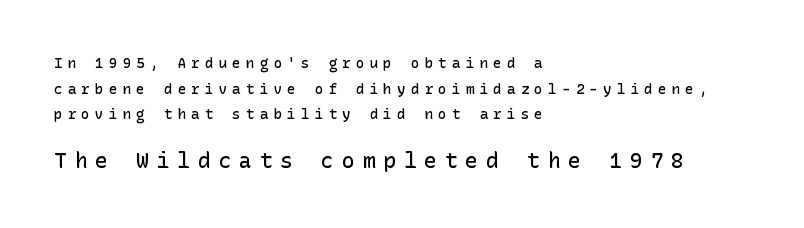
{"italic": "no", "bold": "semi", "underline": "no", "align": "left", "line_spacing_ratio": 1.83, "letter_spacing": "wide", "letter_spacing_em": 0.38, "larger_block": "second", "size_ratio": 1.5, "glyph_px": 21}
